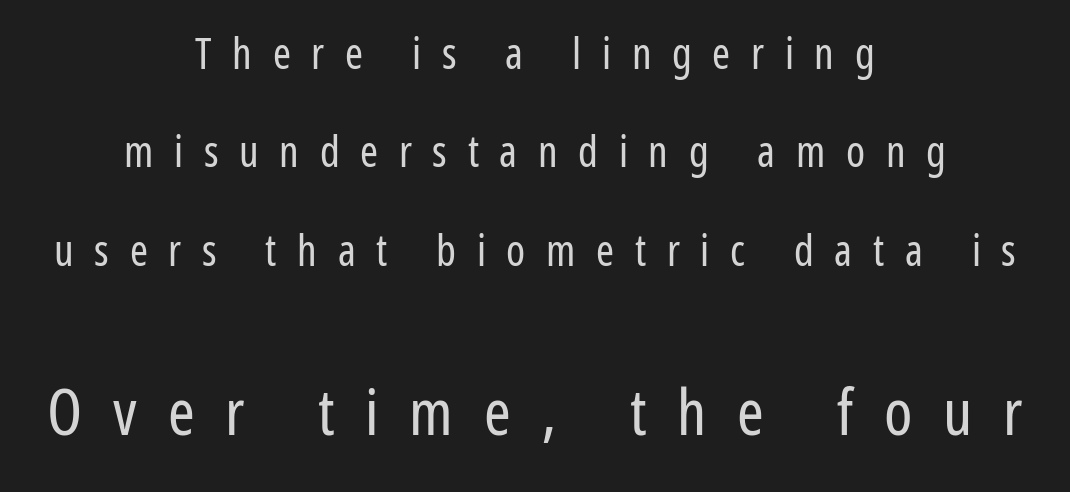
{"serif": "no", "italic": "no", "bold": "no", "weight": "regular", "width": "condensed", "stroke_contrast": "low", "x_height": "medium", "monospaced": "no", "underline": "no", "align": "center", "line_spacing": "loose", "line_spacing_ratio": 2.29, "letter_spacing": "wide", "letter_spacing_em": 0.48, "larger_block": "second", "size_ratio": 1.49, "glyph_px": 64}
